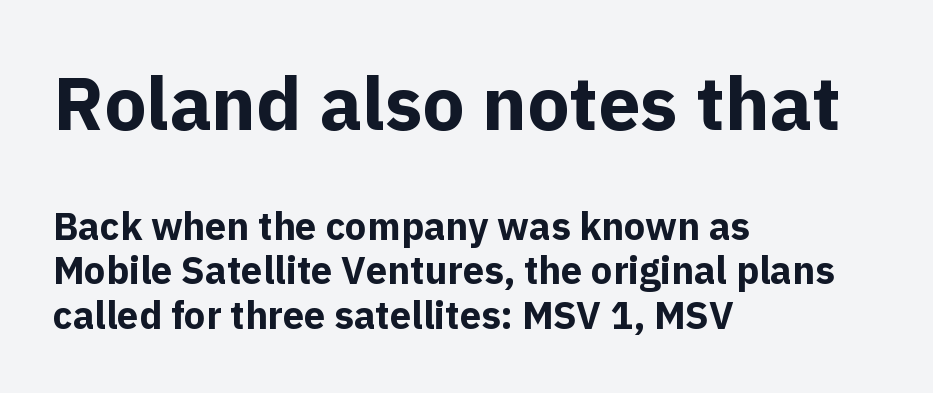
The image shows 75 px bold sans-serif type, upright; set left-aligned, line spacing 1.17x, normal letter spacing, not underlined; the first (top) block is 1.97x larger; a medium x-height.
